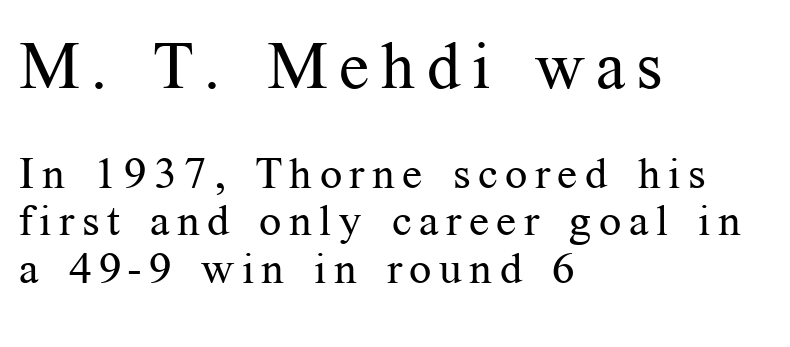
Q: Is the text bold? A: No.
Q: Is the text italic (slanted)? A: No, it is upright.
Q: Is the typeface a serif or a sans-serif typeface? A: Serif.
Q: Is the text underlined? A: No.
Q: How is the paragraph aligned? A: Left-aligned.
Q: Is the spacing between lines tight, normal or loose? A: Tight.
Q: Which block of text is set in a larger size, the first (top) or the second (bottom)? A: The first (top) one.
Q: Width (condensed, normal, or wide)? A: Normal.
Q: Stroke contrast? A: Medium.
Q: x-height? A: Medium.
Q: Monospaced? A: No.
